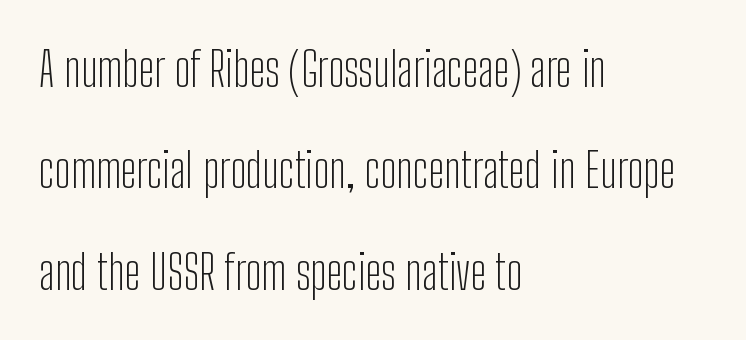
The image shows 48 px light, condensed sans-serif type, upright; set left-aligned, loose line spacing (2.11x), normal letter spacing, not underlined; low stroke contrast and a medium x-height.
